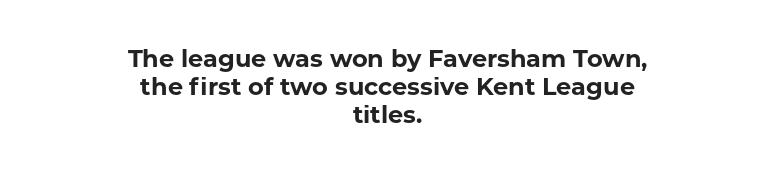
{"italic": "no", "bold": "yes", "underline": "no", "align": "center", "line_spacing_ratio": 1.17, "letter_spacing": "normal", "letter_spacing_em": 0.0, "glyph_px": 24}
